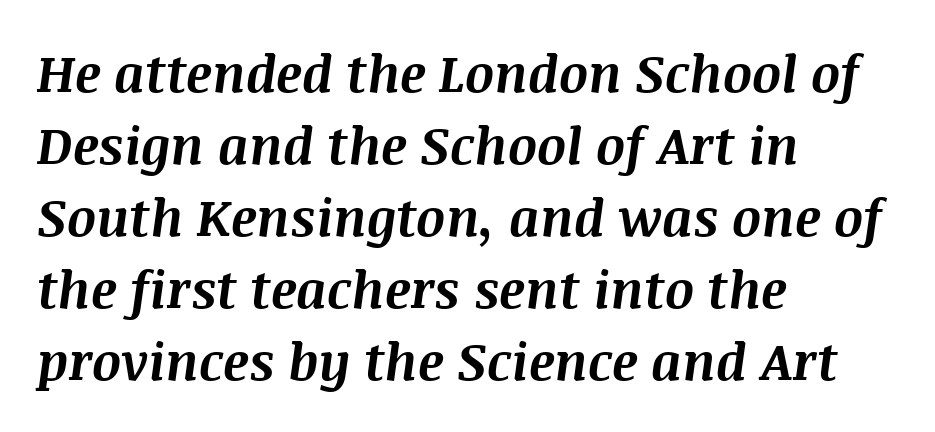
Q: Is the text bold? A: Yes.
Q: Is the text italic (slanted)? A: Yes, it leans right by about 8 degrees.
Q: Is the text underlined? A: No.
Q: How is the paragraph aligned? A: Left-aligned.
Q: Is the spacing between letters normal or unusually wide? A: Normal.
Q: Is the spacing between lines tight, normal or loose? A: Normal.
Q: Width (condensed, normal, or wide)? A: Normal.
Q: Stroke contrast? A: Medium.
Q: x-height? A: Large.
Q: Monospaced? A: No.
